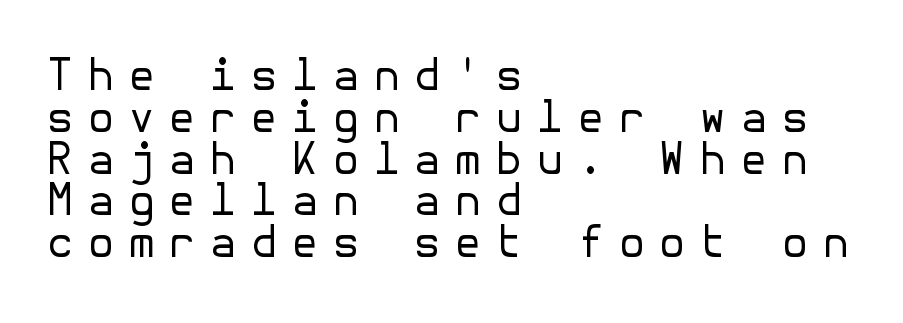
{"serif": "no", "italic": "no", "bold": "no", "weight": "regular", "width": "normal", "stroke_contrast": "low", "x_height": "medium", "underline": "no", "align": "left", "line_spacing": "tight", "line_spacing_ratio": 0.95, "letter_spacing": "wide", "letter_spacing_em": 0.31, "glyph_px": 44}
